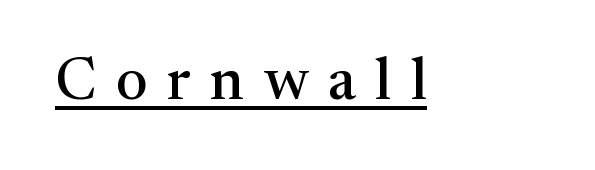
Q: Is the text italic (slanted)? A: No, it is upright.
Q: Is the typeface a serif or a sans-serif typeface? A: Serif.
Q: Is the text underlined? A: Yes.
Q: Is the spacing between letters normal or unusually wide? A: Unusually wide.
Q: Width (condensed, normal, or wide)? A: Normal.
Q: Stroke contrast? A: Medium.
Q: x-height? A: Medium.
Q: Monospaced? A: No.
